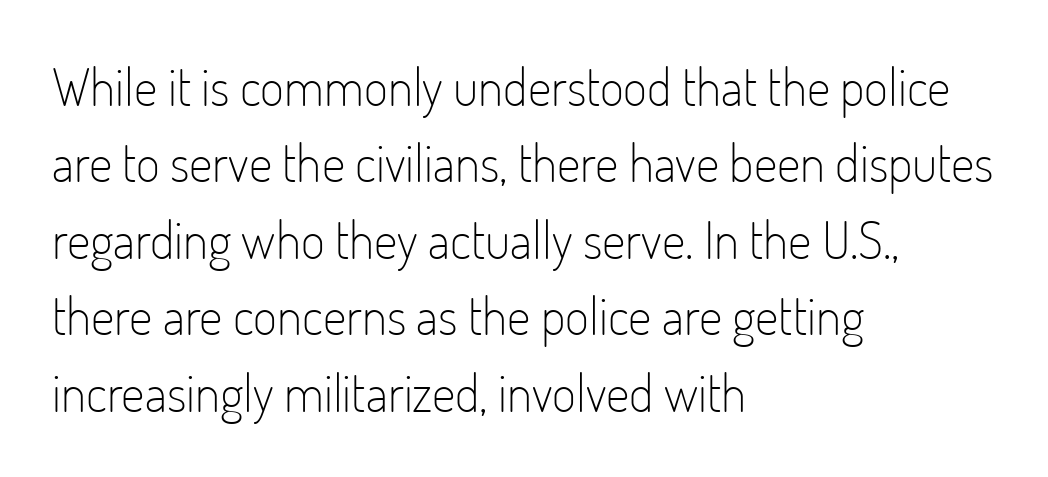
Q: Is the text bold? A: No.
Q: Is the text italic (slanted)? A: No, it is upright.
Q: Is the typeface a serif or a sans-serif typeface? A: Sans-serif.
Q: Is the text underlined? A: No.
Q: How is the paragraph aligned? A: Left-aligned.
Q: Is the spacing between letters normal or unusually wide? A: Normal.
Q: Is the spacing between lines tight, normal or loose? A: Normal.
Q: Width (condensed, normal, or wide)? A: Condensed.
Q: Stroke contrast? A: Low.
Q: x-height? A: Small.
Q: Monospaced? A: No.
